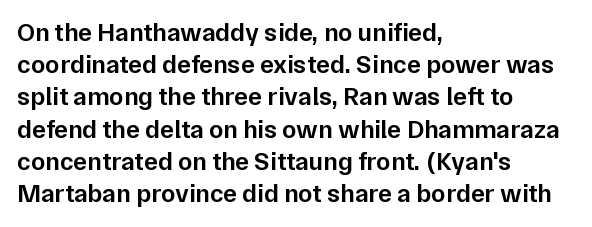
The image shows 26 px text type, upright; set left-aligned, line spacing 1.24x, normal letter spacing, not underlined.
